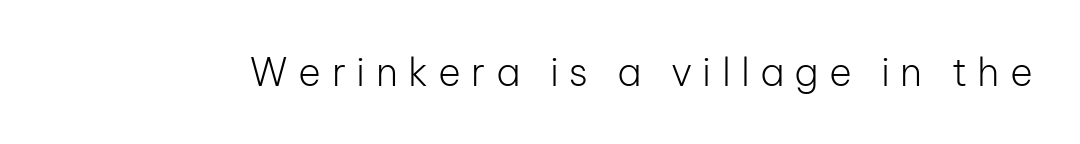
Q: Is the text bold? A: No.
Q: Is the text italic (slanted)? A: No, it is upright.
Q: Is the typeface a serif or a sans-serif typeface? A: Sans-serif.
Q: Is the text underlined? A: No.
Q: Is the spacing between letters normal or unusually wide? A: Unusually wide.
Q: Width (condensed, normal, or wide)? A: Normal.
Q: Stroke contrast? A: Low.
Q: x-height? A: Medium.
Q: Monospaced? A: No.
